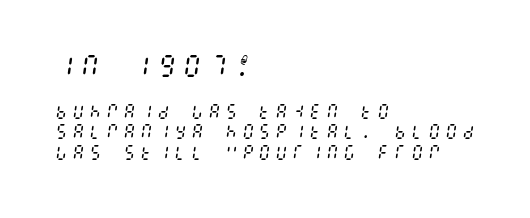
Successive baselines arrive at the customary interval. The cut favours lightness, reaching ordinary text weight at its darkest. What stands out about the letter spacing? Its width — letters are far apart. Between these two stacked blocks, the higher one wins on size. These lines stack with their left ends in a neat column. Words float on clear page, feet unadorned.
